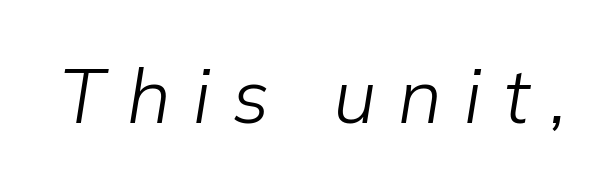
Q: Is the text bold? A: No.
Q: Is the text italic (slanted)? A: Yes, it leans right by about 9 degrees.
Q: Is the text underlined? A: No.
Q: Is the spacing between letters normal or unusually wide? A: Unusually wide.
Q: Width (condensed, normal, or wide)? A: Normal.
Q: Stroke contrast? A: Low.
Q: x-height? A: Medium.
Q: Monospaced? A: No.
